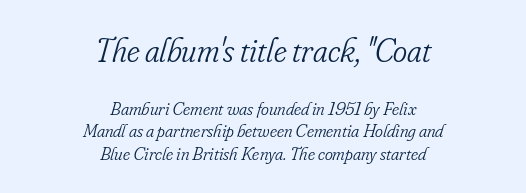
Q: Is the text bold? A: No.
Q: Is the text italic (slanted)? A: Yes, it leans right by about 16 degrees.
Q: Is the typeface a serif or a sans-serif typeface? A: Serif.
Q: Is the text underlined? A: No.
Q: How is the paragraph aligned? A: Centered.
Q: Is the spacing between letters normal or unusually wide? A: Normal.
Q: Which block of text is set in a larger size, the first (top) or the second (bottom)? A: The first (top) one.
Q: Width (condensed, normal, or wide)? A: Condensed.
Q: Stroke contrast? A: Low.
Q: x-height? A: Small.
Q: Monospaced? A: No.
